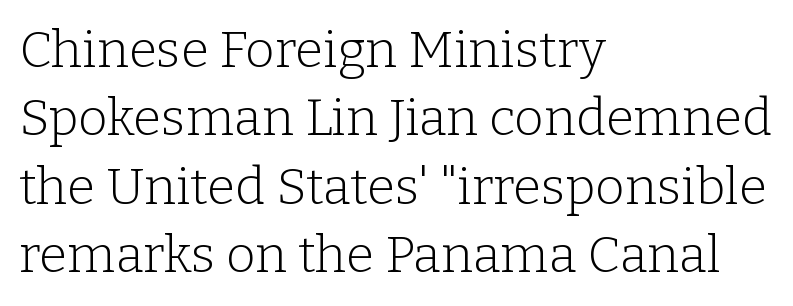
The image shows 51 px light serif type, upright; set left-aligned, normal line spacing (1.34x), normal letter spacing, not underlined; low stroke contrast and a medium x-height.
